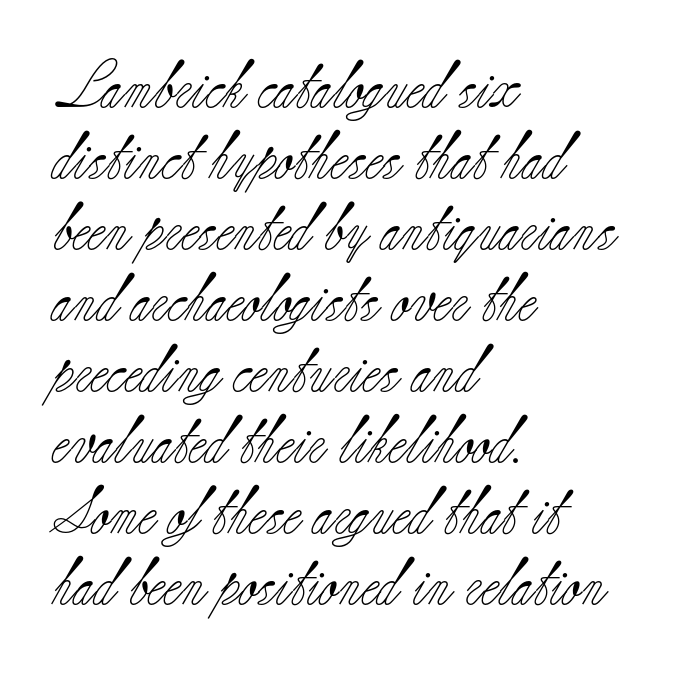
The rendering shows small feet on the letterforms — a serif design. Nobody touched the tracking dial on this one. The font sits on the lighter half of the weight spectrum, regular included. The passage shown is typed in a proportional face where columns would drift. A normal amount of white space separates one row of letters from the next. Descenders hang freely into open space.
